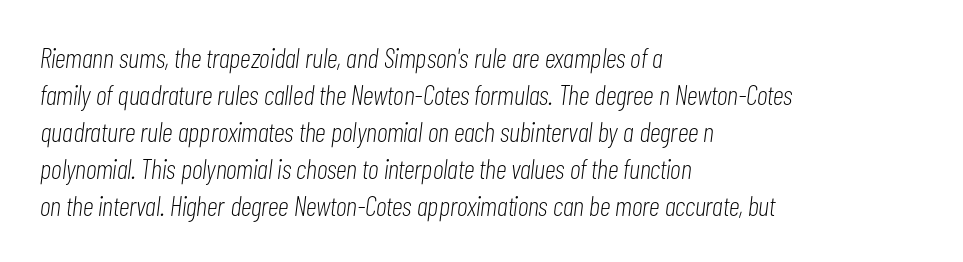
The font is comparable to plain body text, perhaps lighter. Summary of vertical rhythm: regular, with standard interline spacing. These lines are rendered in a variable-pitch font. The tracking reads as untouched default to a designer's eye.
